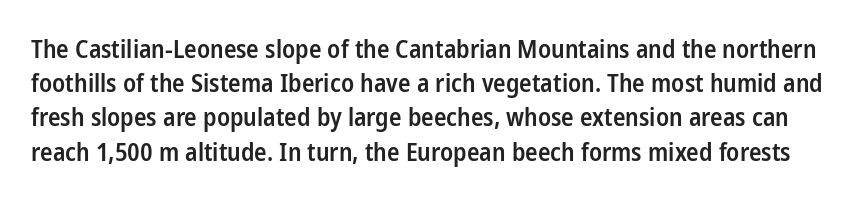
Is there much room between lines? A standard amount, neither cramped nor airy. Characters remain perfectly vertical along every line. There is no visible air inserted between adjacent glyphs. Anything drawn beneath the words? Only blank space. Students, this is semibold: more ink than regular, less than bold.
